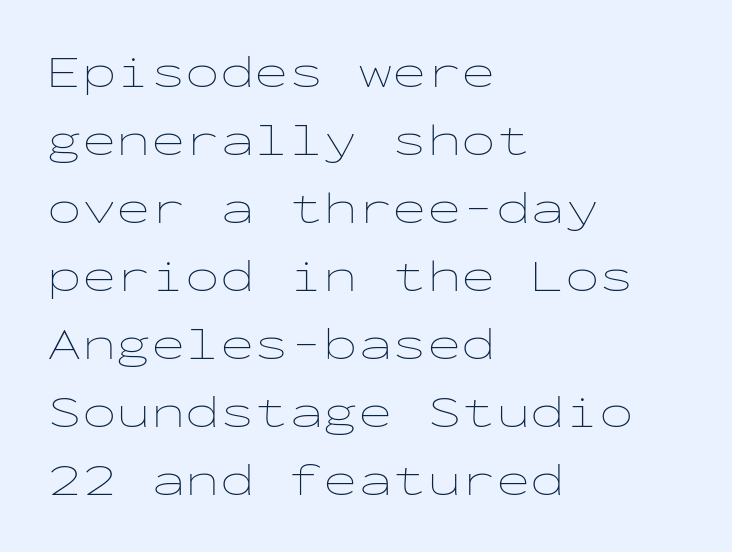
{"italic": "no", "bold": "no", "weight": "thin", "width": "wide", "stroke_contrast": "low", "x_height": "medium", "monospaced": "yes", "underline": "no", "align": "left", "line_spacing": "normal", "line_spacing_ratio": 1.48, "letter_spacing": "normal", "letter_spacing_em": 0.0, "glyph_px": 46}
